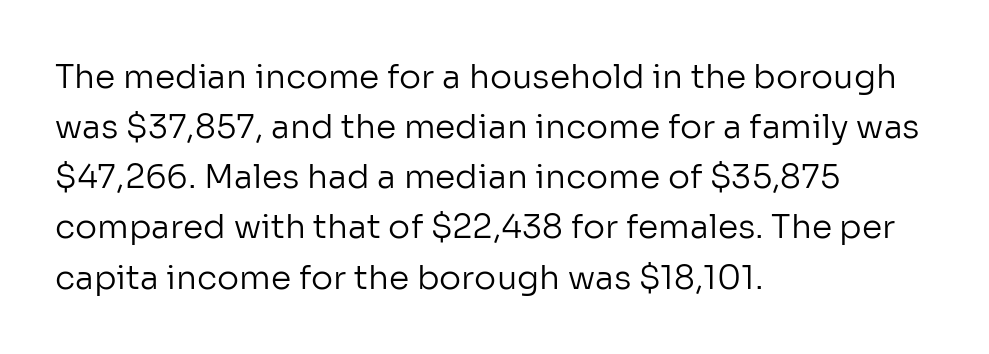
{"serif": "no", "italic": "no", "bold": "no", "weight": "regular", "width": "normal", "stroke_contrast": "low", "x_height": "medium", "monospaced": "no", "underline": "no", "align": "left", "line_spacing": "normal", "line_spacing_ratio": 1.52, "letter_spacing": "normal", "letter_spacing_em": 0.0, "glyph_px": 33}
